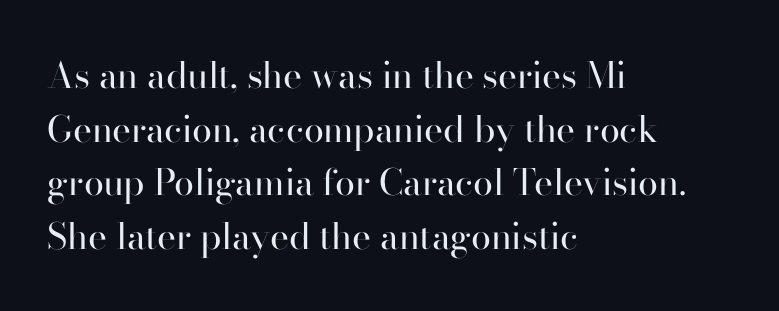
The font is comparable to plain body text, perhaps lighter. You could not count columns in this text — the font is proportionally spaced. Check the space under the baseline: it is left empty. The rendering shows small feet on the letterforms — a serif design. The gaps between neighbouring characters are ordinary and unremarkable.
